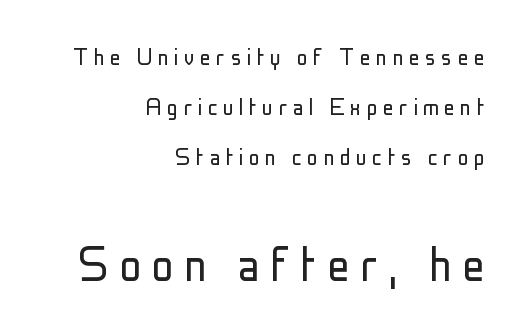
The image shows 56 px light, condensed sans-serif type, upright; set right-aligned, line spacing 1.78x, not underlined; the second (bottom) block is 2.0x larger; low stroke contrast and a medium x-height.
